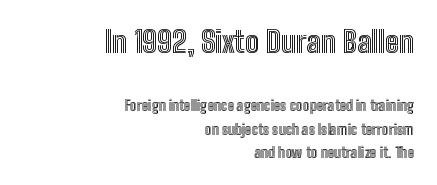
Q: Is the text italic (slanted)? A: No, it is upright.
Q: Is the text underlined? A: No.
Q: How is the paragraph aligned? A: Right-aligned.
Q: Is the spacing between letters normal or unusually wide? A: Normal.
Q: Is the spacing between lines tight, normal or loose? A: Normal.
Q: Which block of text is set in a larger size, the first (top) or the second (bottom)? A: The first (top) one.
Q: Width (condensed, normal, or wide)? A: Condensed.
Q: x-height? A: Medium.
Q: Monospaced? A: No.
